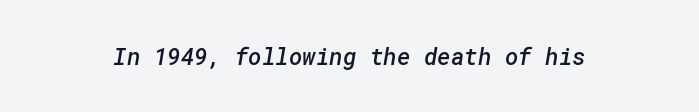
The image shows 23 px text type; set normal letter spacing, not underlined.
